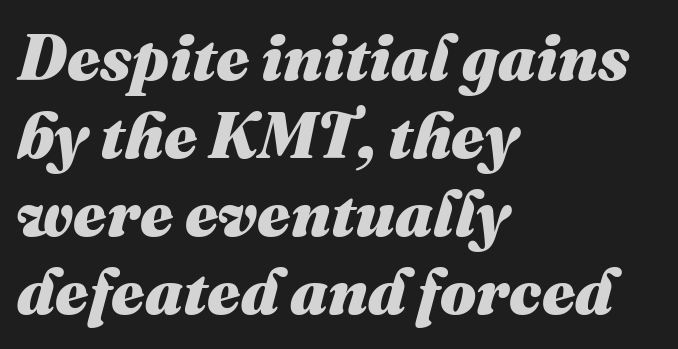
Q: Is the text bold? A: Yes.
Q: Is the text italic (slanted)? A: Yes, it leans right by about 16 degrees.
Q: Is the text underlined? A: No.
Q: How is the paragraph aligned? A: Left-aligned.
Q: Is the spacing between letters normal or unusually wide? A: Normal.
Q: Width (condensed, normal, or wide)? A: Normal.
Q: Stroke contrast? A: Medium.
Q: x-height? A: Medium.
Q: Monospaced? A: No.
